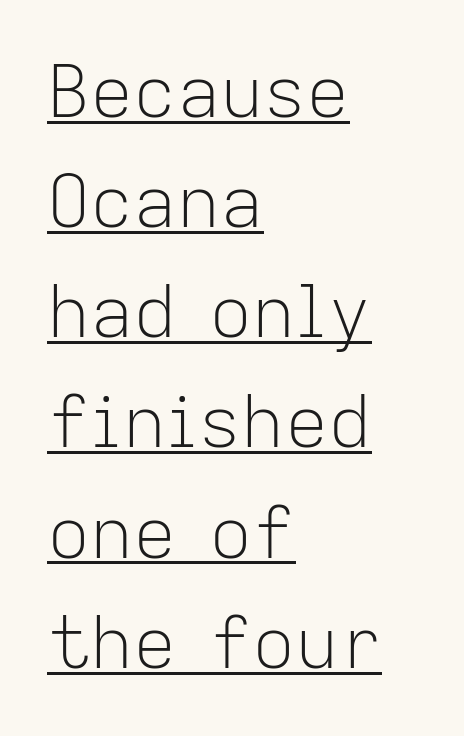
Leftover space on each line is placed entirely after the last word. Horizontal bands of white between lines are of average thickness. Tall strokes in this sample are plumb rather than angled. Beneath each row of characters lies a ruled line.
